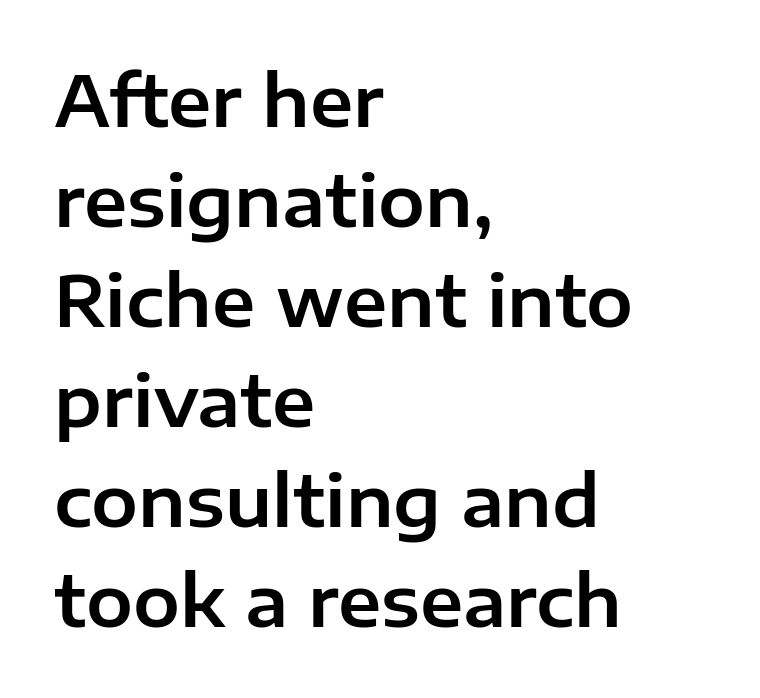
Q: Is the text italic (slanted)? A: No, it is upright.
Q: Is the typeface a serif or a sans-serif typeface? A: Sans-serif.
Q: Is the text underlined? A: No.
Q: How is the paragraph aligned? A: Left-aligned.
Q: Is the spacing between letters normal or unusually wide? A: Normal.
Q: Is the spacing between lines tight, normal or loose? A: Normal.
Q: Width (condensed, normal, or wide)? A: Normal.
Q: Stroke contrast? A: Low.
Q: x-height? A: Medium.
Q: Monospaced? A: No.
